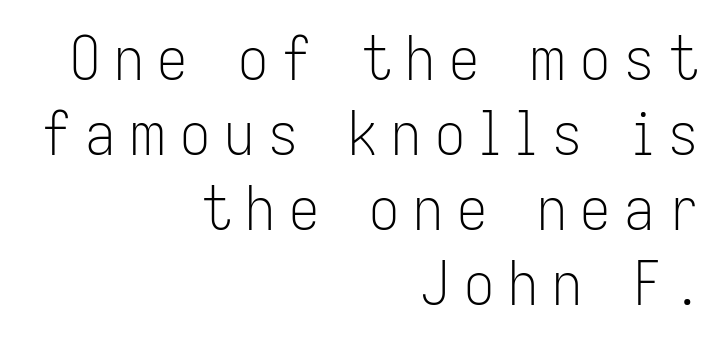
{"serif": "no", "italic": "no", "bold": "no", "weight": "light", "width": "condensed", "stroke_contrast": "low", "x_height": "medium", "monospaced": "no", "underline": "no", "align": "right", "line_spacing": "normal", "line_spacing_ratio": 1.25, "letter_spacing": "wide", "letter_spacing_em": 0.23, "glyph_px": 60}
